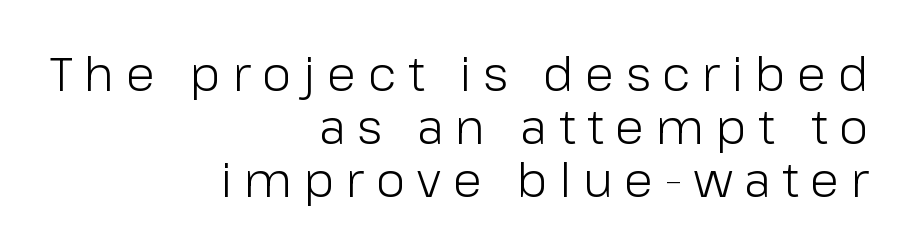
{"serif": "no", "italic": "no", "bold": "no", "weight": "light", "width": "normal", "stroke_contrast": "low", "x_height": "medium", "monospaced": "no", "underline": "no", "align": "right", "line_spacing": "tight", "line_spacing_ratio": 1.1, "letter_spacing": "wide", "letter_spacing_em": 0.24, "glyph_px": 48}
